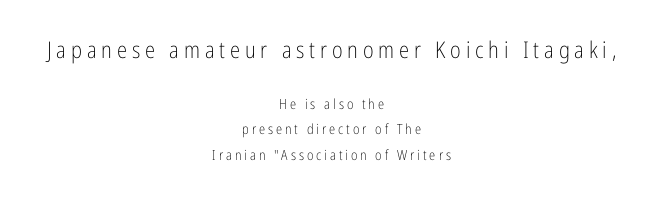
{"italic": "no", "bold": "no", "underline": "no", "align": "center", "line_spacing_ratio": 1.84, "letter_spacing": "wide", "letter_spacing_em": 0.21, "larger_block": "first", "size_ratio": 1.64, "glyph_px": 23}
